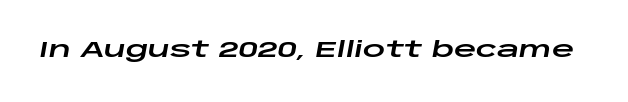
The image shows 22 px text type, italic (leaning right); set normal letter spacing, not underlined.
